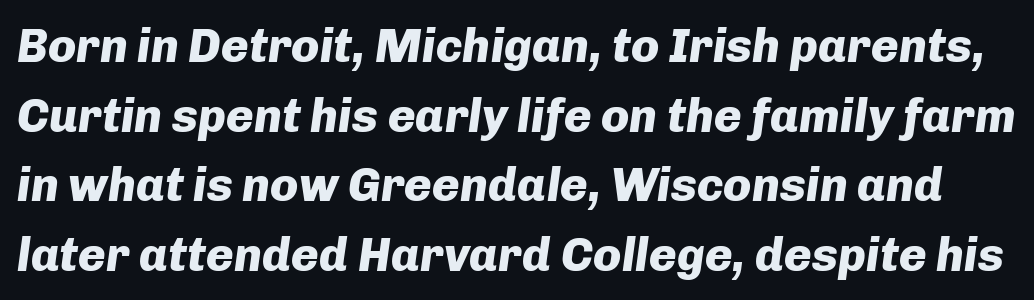
Is there much room between lines? A standard amount, neither cramped nor airy. Each letter keeps its own natural width here, so spacing adapts to shape. The rendering keeps characters at their native spacing. Compared with an ordinary text face, these strokes are far heavier — a full bold. A typesetter would mark this as italic.
